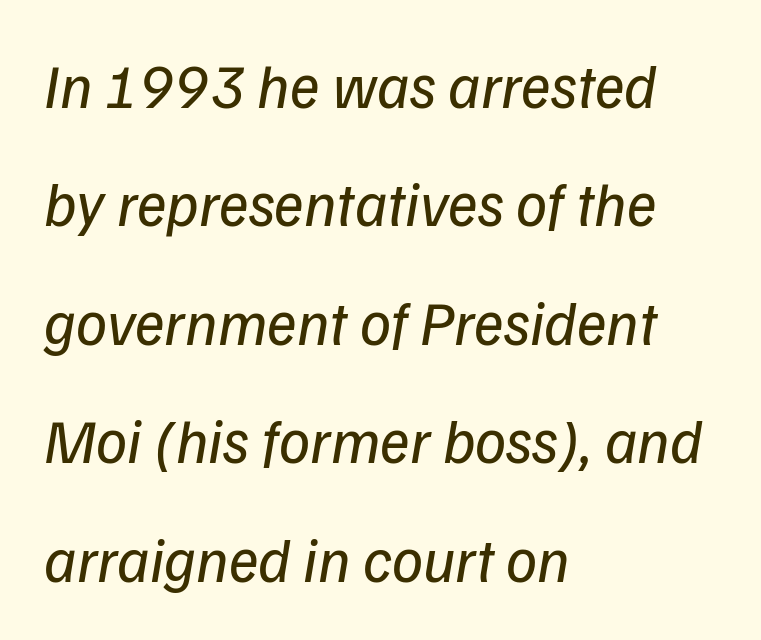
The image shows 62 px regular-weight sans-serif type; set left-aligned, loose line spacing (1.91x), normal letter spacing, not underlined; low stroke contrast and a medium x-height.
